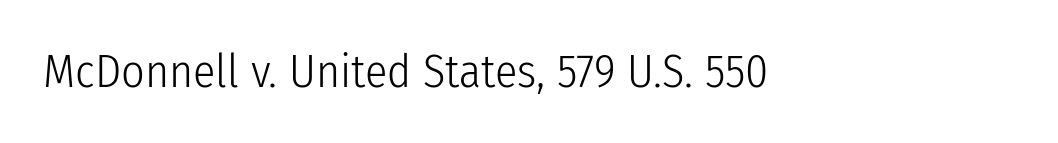
Q: Is the text bold? A: No.
Q: Is the text italic (slanted)? A: No, it is upright.
Q: Is the typeface a serif or a sans-serif typeface? A: Sans-serif.
Q: Is the text underlined? A: No.
Q: How is the paragraph aligned? A: Left-aligned.
Q: Is the spacing between letters normal or unusually wide? A: Normal.
Q: Width (condensed, normal, or wide)? A: Condensed.
Q: Stroke contrast? A: Low.
Q: x-height? A: Medium.
Q: Monospaced? A: No.
